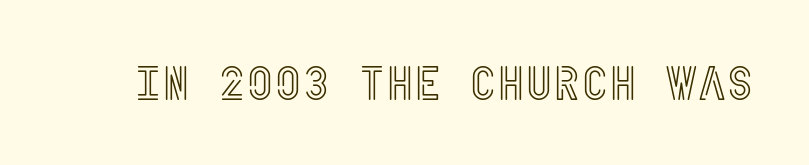
Q: Is the text italic (slanted)? A: No, it is upright.
Q: Is the text underlined? A: No.
Q: Is the spacing between letters normal or unusually wide? A: Normal.
Q: Width (condensed, normal, or wide)? A: Condensed.
Q: x-height? A: Large.
